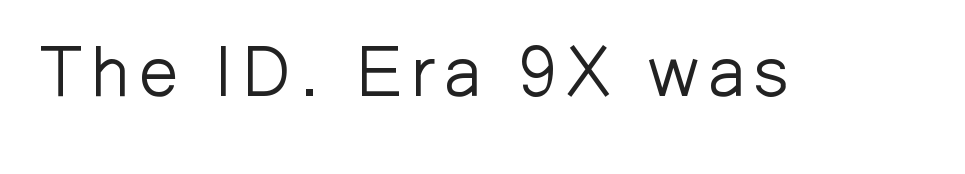
{"serif": "no", "italic": "no", "bold": "no", "weight": "light", "width": "normal", "stroke_contrast": "low", "x_height": "medium", "monospaced": "no", "underline": "no", "glyph_px": 70}
